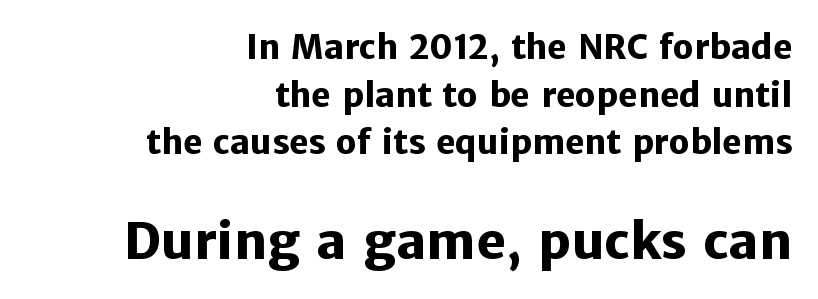
{"serif": "no", "italic": "no", "bold": "yes", "weight": "heavy", "width": "normal", "stroke_contrast": "low", "x_height": "medium", "monospaced": "no", "underline": "no", "align": "right", "line_spacing": "normal", "line_spacing_ratio": 1.44, "letter_spacing": "normal", "letter_spacing_em": 0.0, "larger_block": "second", "size_ratio": 1.52, "glyph_px": 50}
